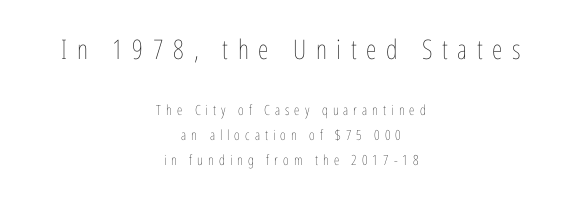
The image shows 27 px text type, upright; set centered, line spacing 1.79x, unusually wide letter spacing (+0.36 em), not underlined; the first (top) block is 1.93x larger.
